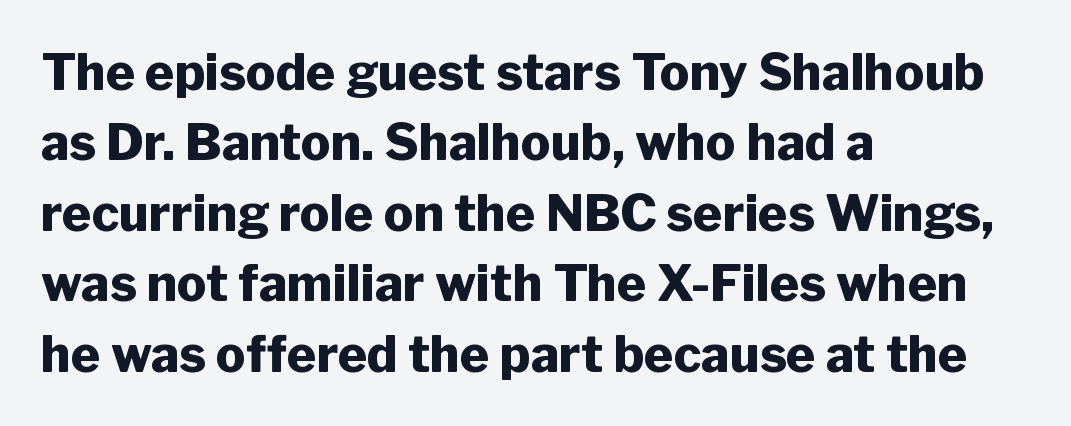
{"serif": "no", "italic": "no", "bold": "yes", "weight": "heavy", "width": "normal", "stroke_contrast": "low", "x_height": "medium", "monospaced": "no", "underline": "no", "align": "left", "line_spacing": "normal", "line_spacing_ratio": 1.41, "letter_spacing": "normal", "letter_spacing_em": 0.0, "glyph_px": 50}
